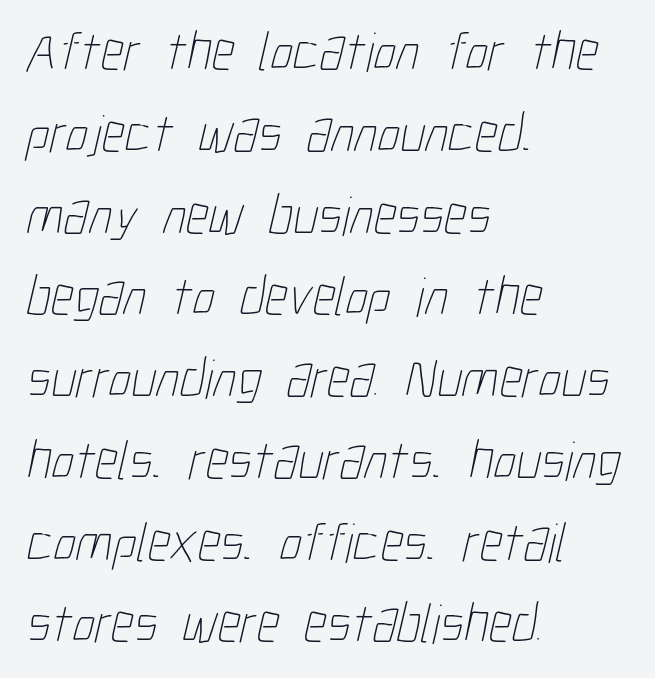
The strokes are not fattened; the text isn't bold. Descenders are the only things crossing below the line. Regular leading. One-word summary of the alignment: left. You could call the tracking neutral — neither tight nor loose. Note the varied advance widths — an 'i' is clearly narrower than an 'm'.
